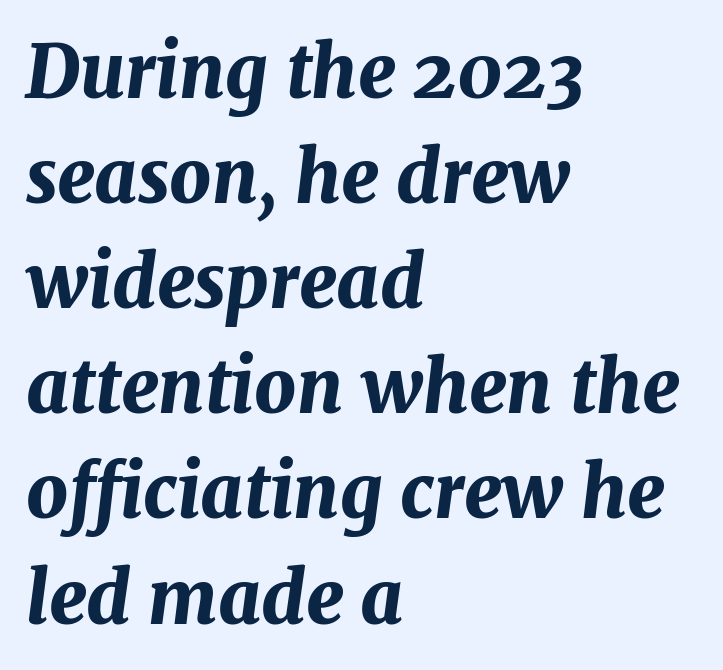
{"italic": "yes", "lean": "right", "slant_degrees": 7, "bold": "yes", "weight": "bold", "width": "normal", "stroke_contrast": "medium", "x_height": "medium", "monospaced": "no", "underline": "no", "align": "left", "line_spacing": "normal", "line_spacing_ratio": 1.44, "letter_spacing": "normal", "letter_spacing_em": 0.0, "glyph_px": 73}
